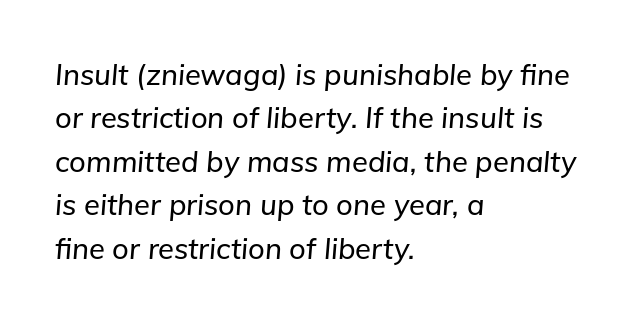
The image shows 29 px text type, italic (leaning right); set left-aligned, normal line spacing (1.5x), normal letter spacing, not underlined; low stroke contrast and a medium x-height.
